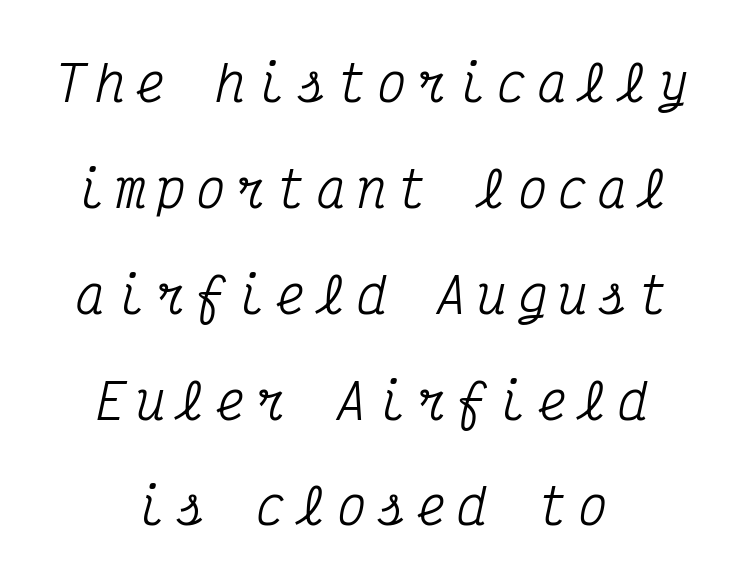
{"serif": "yes", "italic": "yes", "lean": "right", "slant_degrees": 12, "width": "condensed", "stroke_contrast": "medium", "x_height": "medium", "monospaced": "yes", "underline": "no", "align": "center", "line_spacing": "loose", "line_spacing_ratio": 2.16, "letter_spacing": "wide", "letter_spacing_em": 0.22, "glyph_px": 49}
